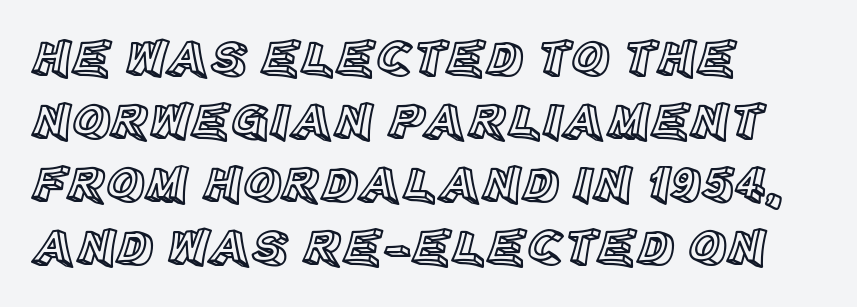
Q: Is the text italic (slanted)? A: Yes.
Q: Is the text underlined? A: No.
Q: How is the paragraph aligned? A: Left-aligned.
Q: Is the spacing between letters normal or unusually wide? A: Normal.
Q: Width (condensed, normal, or wide)? A: Normal.
Q: x-height? A: Large.
Q: Monospaced? A: No.
